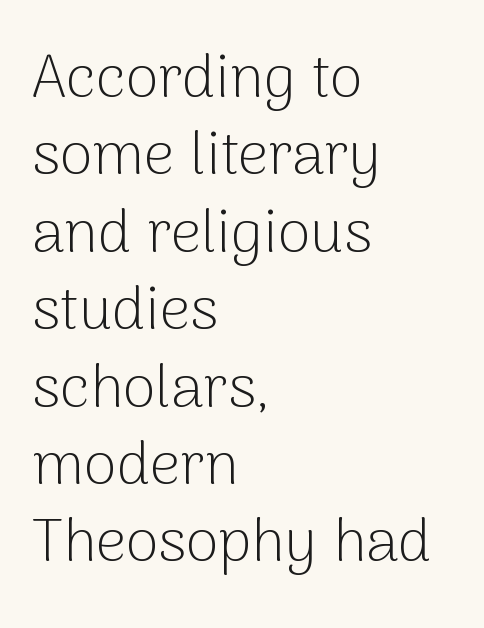
The image shows 60 px light sans-serif type, upright; set left-aligned, normal line spacing (1.29x), normal letter spacing, not underlined; low stroke contrast and a medium x-height.
